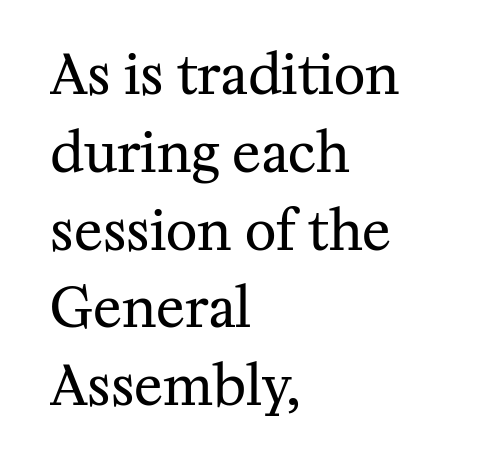
{"serif": "yes", "italic": "no", "bold": "no", "weight": "regular", "width": "normal", "stroke_contrast": "medium", "x_height": "medium", "monospaced": "no", "underline": "no", "align": "left", "line_spacing": "normal", "line_spacing_ratio": 1.44, "letter_spacing": "normal", "letter_spacing_em": 0.0, "glyph_px": 54}
